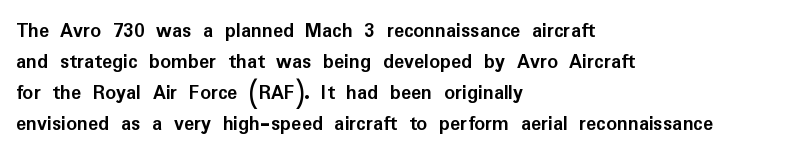
Q: Is the text bold? A: Yes.
Q: Is the text italic (slanted)? A: No, it is upright.
Q: Is the text underlined? A: No.
Q: How is the paragraph aligned? A: Left-aligned.
Q: Is the spacing between letters normal or unusually wide? A: Normal.
Q: Is the spacing between lines tight, normal or loose? A: Normal.
